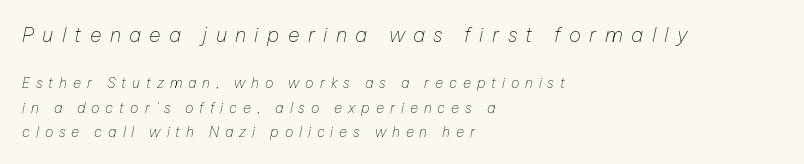
Q: Is the text bold? A: No.
Q: Is the text italic (slanted)? A: Yes, it leans right by about 12 degrees.
Q: Is the text underlined? A: No.
Q: How is the paragraph aligned? A: Left-aligned.
Q: Is the spacing between letters normal or unusually wide? A: Unusually wide.
Q: Which block of text is set in a larger size, the first (top) or the second (bottom)? A: The first (top) one.
